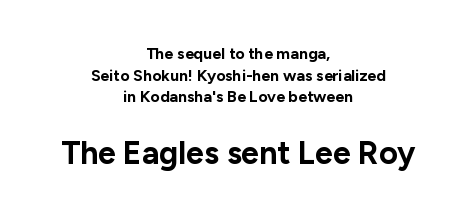
{"serif": "no", "italic": "no", "bold": "yes", "weight": "bold", "width": "normal", "stroke_contrast": "low", "x_height": "medium", "monospaced": "no", "underline": "no", "align": "center", "line_spacing": "normal", "line_spacing_ratio": 1.35, "letter_spacing": "normal", "letter_spacing_em": 0.0, "larger_block": "second", "size_ratio": 2.0, "glyph_px": 32}
